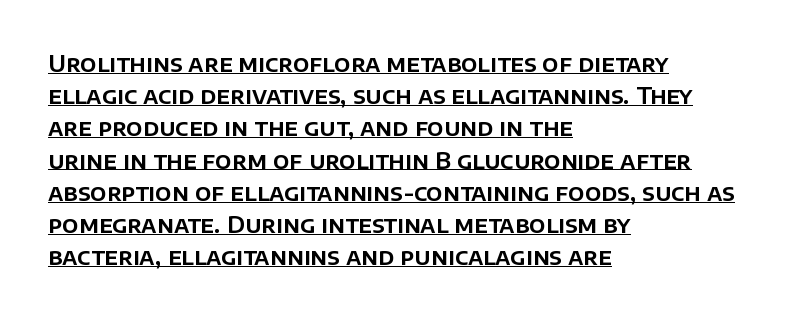
Q: Is the text italic (slanted)? A: No, it is upright.
Q: Is the text underlined? A: Yes.
Q: How is the paragraph aligned? A: Left-aligned.
Q: Is the spacing between letters normal or unusually wide? A: Normal.
Q: Is the spacing between lines tight, normal or loose? A: Normal.
